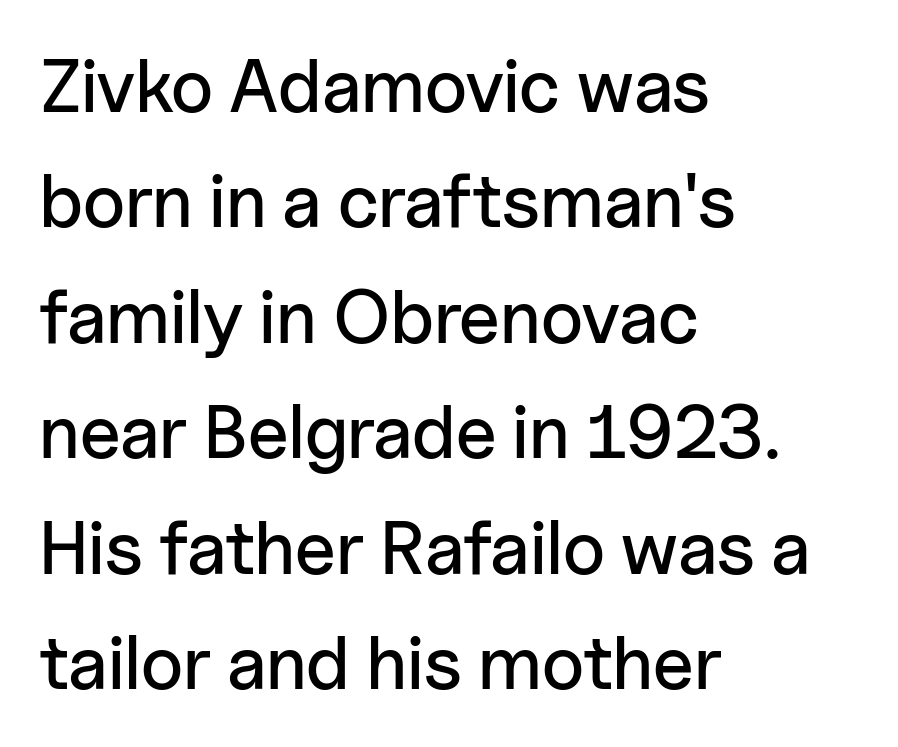
{"serif": "no", "italic": "no", "width": "normal", "stroke_contrast": "low", "x_height": "medium", "monospaced": "no", "underline": "no", "align": "left", "line_spacing": "normal", "line_spacing_ratio": 1.54, "letter_spacing": "normal", "letter_spacing_em": 0.0, "glyph_px": 75}
